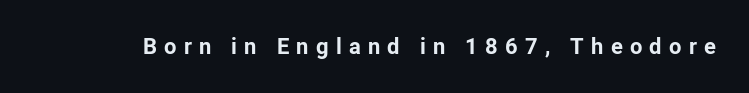
{"italic": "no", "bold": "yes", "underline": "no", "letter_spacing": "wide", "letter_spacing_em": 0.33, "glyph_px": 22}
